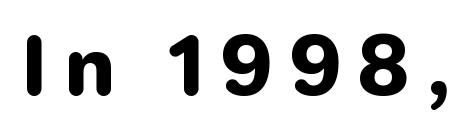
{"serif": "no", "italic": "no", "width": "normal", "stroke_contrast": "low", "x_height": "medium", "monospaced": "no", "underline": "no", "letter_spacing": "wide", "letter_spacing_em": 0.23, "glyph_px": 78}
